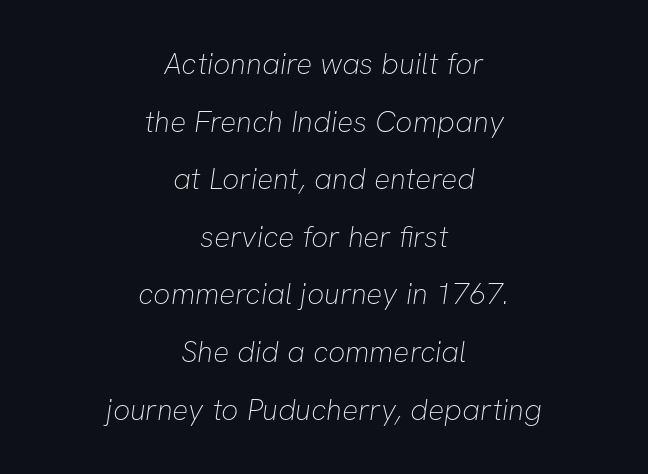
Q: Is the text bold? A: No.
Q: Is the typeface a serif or a sans-serif typeface? A: Sans-serif.
Q: Is the text underlined? A: No.
Q: How is the paragraph aligned? A: Centered.
Q: Is the spacing between letters normal or unusually wide? A: Normal.
Q: Is the spacing between lines tight, normal or loose? A: Loose.
Q: Width (condensed, normal, or wide)? A: Normal.
Q: Stroke contrast? A: Low.
Q: x-height? A: Medium.
Q: Monospaced? A: No.
